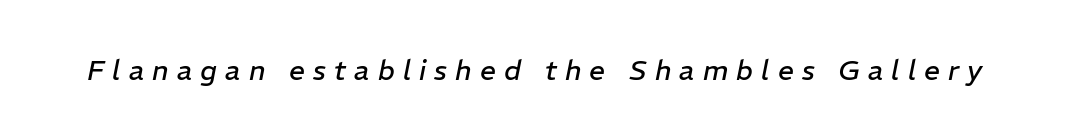
The image shows 28 px regular-weight type, italic (leaning right); set unusually wide letter spacing (+0.29 em), not underlined; low stroke contrast and a medium x-height.
